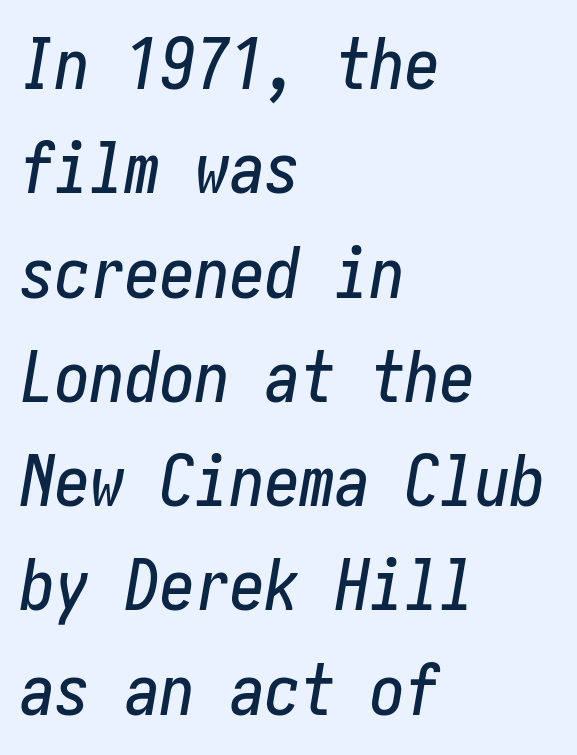
Q: Is the text italic (slanted)? A: Yes, it leans right by about 10 degrees.
Q: Is the text underlined? A: No.
Q: How is the paragraph aligned? A: Left-aligned.
Q: Is the spacing between letters normal or unusually wide? A: Normal.
Q: Is the spacing between lines tight, normal or loose? A: Normal.
Q: Width (condensed, normal, or wide)? A: Condensed.
Q: Stroke contrast? A: Low.
Q: x-height? A: Medium.
